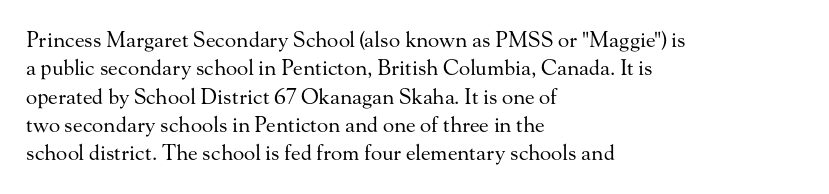
{"italic": "no", "bold": "no", "underline": "no", "align": "left", "line_spacing": "normal", "line_spacing_ratio": 1.35, "letter_spacing": "normal", "letter_spacing_em": 0.0, "glyph_px": 21}
